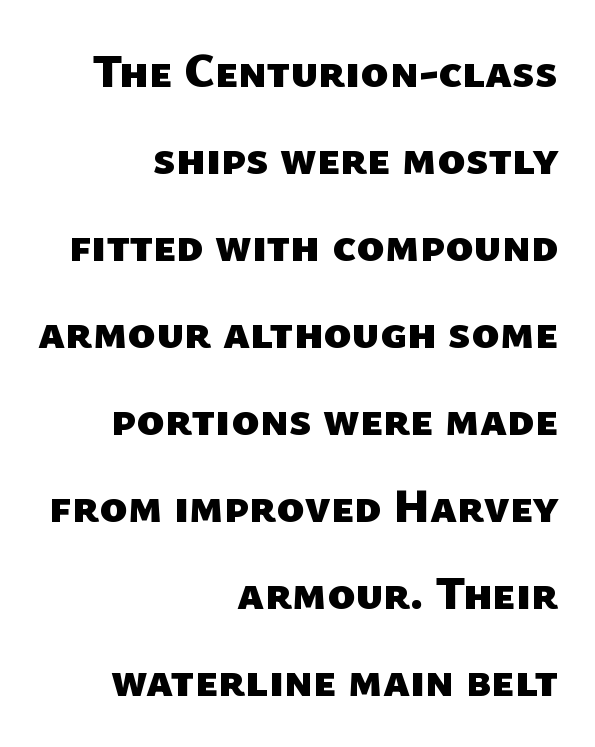
Q: Is the text bold? A: Yes.
Q: Is the typeface a serif or a sans-serif typeface? A: Sans-serif.
Q: Is the text underlined? A: No.
Q: How is the paragraph aligned? A: Right-aligned.
Q: Is the spacing between letters normal or unusually wide? A: Normal.
Q: Width (condensed, normal, or wide)? A: Normal.
Q: Stroke contrast? A: Low.
Q: x-height? A: Medium.
Q: Monospaced? A: No.
